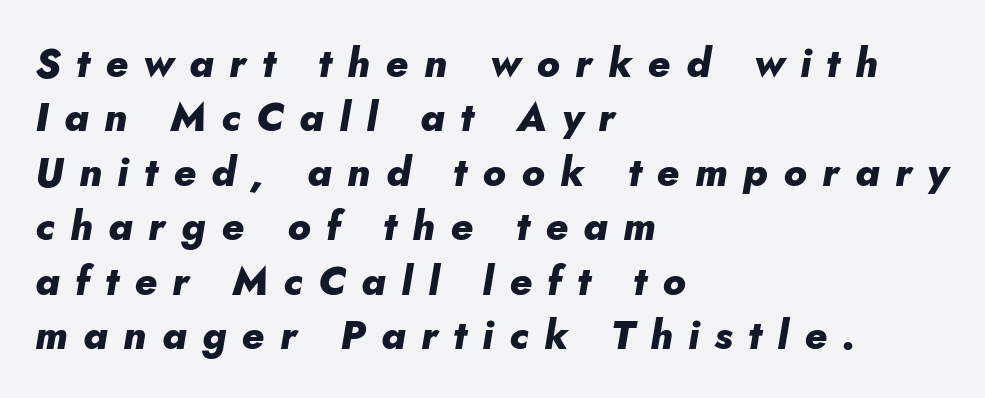
{"italic": "yes", "lean": "right", "slant_degrees": 10, "bold": "yes", "weight": "heavy", "width": "normal", "stroke_contrast": "low", "x_height": "small", "monospaced": "no", "underline": "no", "align": "left", "line_spacing": "normal", "line_spacing_ratio": 1.36, "letter_spacing": "wide", "letter_spacing_em": 0.39, "glyph_px": 40}
